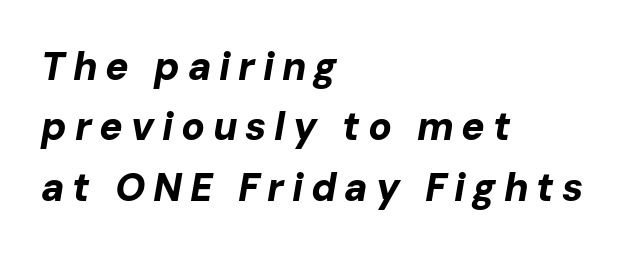
The image shows 39 px bold type, italic (leaning right); set left-aligned, normal line spacing (1.55x), unusually wide letter spacing (+0.2 em), not underlined; low stroke contrast and a medium x-height.
